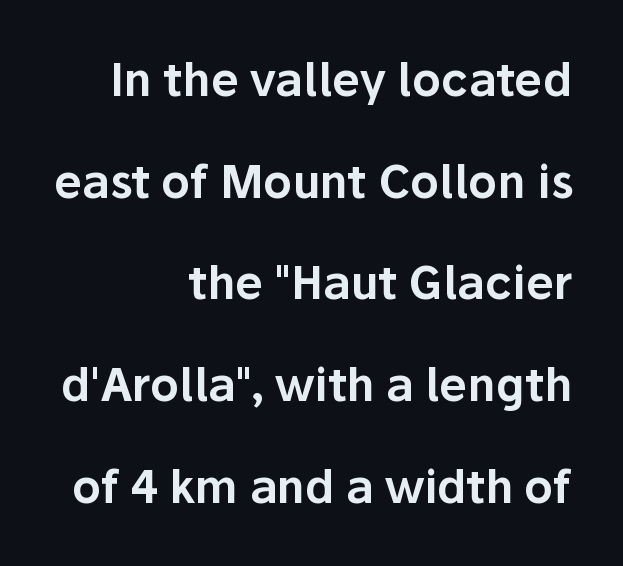
The image shows 45 px sans-serif type, upright; set right-aligned, loose line spacing (2.26x), normal letter spacing, not underlined; low stroke contrast and a medium x-height.
